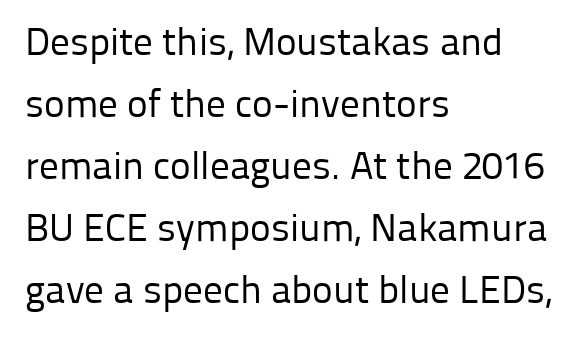
The face used here is a sans, in the tradition of grotesques and geometrics. If you measured baseline to baseline, you'd find a middling distance. Is the letter spacing exaggerated? No — it looks like the ordinary default. The font's upright variant was chosen for this text. Teacher's note: observe the even left margin — that is flush-left alignment. Weight: regular or lighter.
